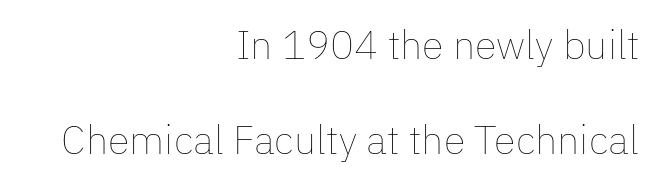
{"italic": "no", "bold": "no", "weight": "thin", "width": "normal", "stroke_contrast": "low", "x_height": "medium", "monospaced": "no", "underline": "no", "align": "right", "line_spacing": "loose", "line_spacing_ratio": 2.38, "letter_spacing": "normal", "letter_spacing_em": 0.0, "glyph_px": 40}
